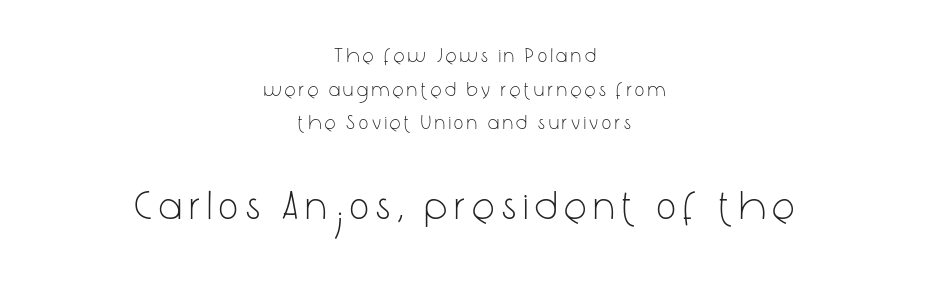
{"serif": "no", "italic": "no", "bold": "no", "weight": "light", "width": "condensed", "stroke_contrast": "low", "x_height": "medium", "monospaced": "no", "underline": "no", "align": "center", "line_spacing": "normal", "line_spacing_ratio": 1.68, "letter_spacing": "wide", "letter_spacing_em": 0.2, "larger_block": "second", "size_ratio": 2.05, "glyph_px": 41}
